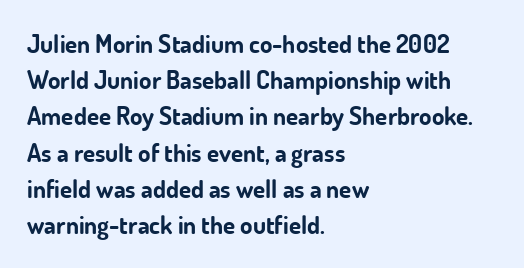
Typesetter's note: full bold, strokes at maximum text heaviness. Rendered with straight, roman letterforms. The line-height multiplier appears to be the usual default. Words appear dense and cohesive because spacing is normal. A student would call this left alignment; a typographer would say flush left, rag right. The baseline area is clear.
